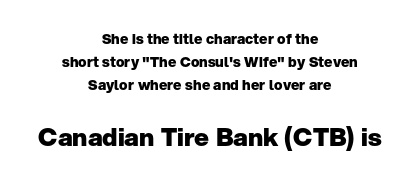
Block two is the big one; block one sits smaller above it. You'd pick this weight for a headline — it's a proper bold. Inter-character spacing is left at the font's built-in metrics. The lines are quadded center.
